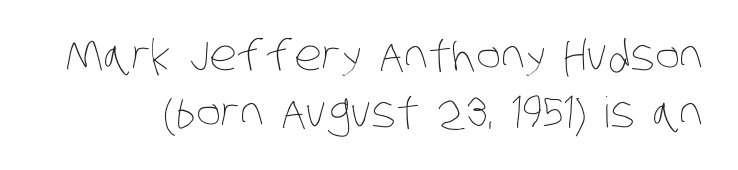
{"bold": "no", "weight": "thin", "width": "condensed", "stroke_contrast": "low", "x_height": "large", "monospaced": "no", "underline": "no", "line_spacing": "normal", "line_spacing_ratio": 1.35, "letter_spacing": "normal", "letter_spacing_em": 0.0, "glyph_px": 42}
